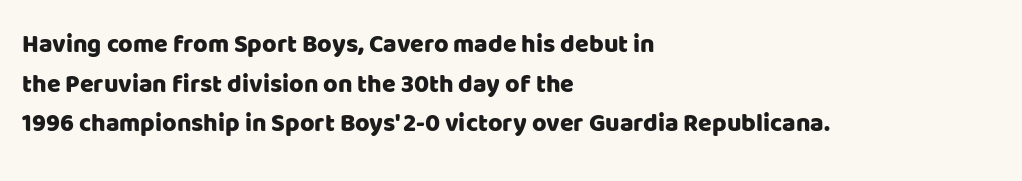
The image shows 25 px text type, upright; set left-aligned, normal line spacing (1.59x), normal letter spacing, not underlined.
